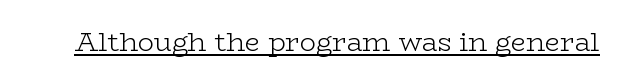
{"italic": "no", "bold": "no", "underline": "yes", "letter_spacing": "normal", "letter_spacing_em": 0.0, "glyph_px": 27}
